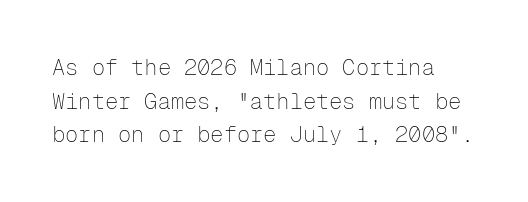
A bare baseline throughout the passage. Compared with typical paragraphs, the rows here are spaced about the same. Letter spacing: default. The lettering stays uniformly vertical, giving the passage a roman look. Each stroke keeps to a modest, everyday thickness or less.
